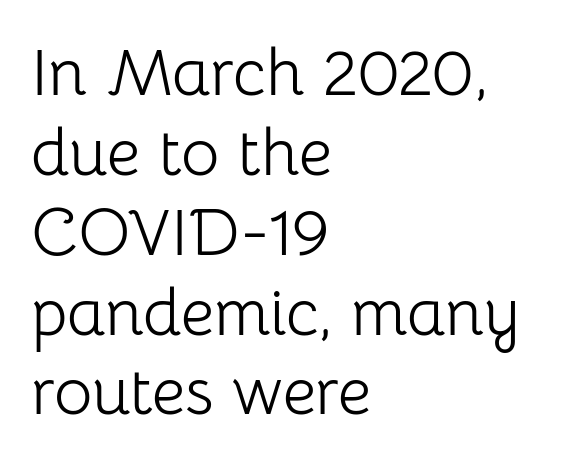
{"serif": "no", "italic": "no", "bold": "no", "weight": "light", "width": "normal", "stroke_contrast": "low", "x_height": "medium", "monospaced": "no", "underline": "no", "align": "left", "line_spacing_ratio": 1.21, "letter_spacing": "normal", "letter_spacing_em": 0.0, "glyph_px": 66}
